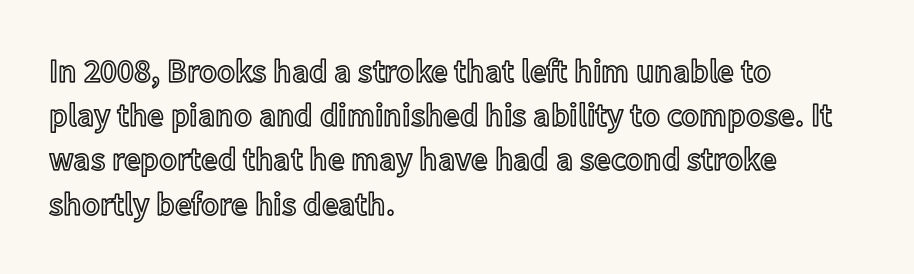
{"italic": "no", "width": "normal", "x_height": "medium", "monospaced": "no", "underline": "no", "align": "left", "line_spacing": "normal", "line_spacing_ratio": 1.34, "letter_spacing": "normal", "letter_spacing_em": 0.0, "glyph_px": 33}
